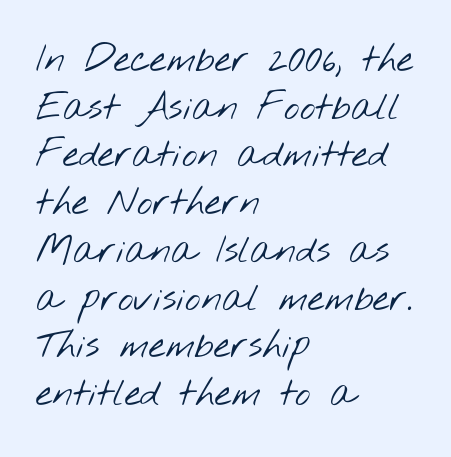
{"serif": "no", "bold": "no", "weight": "light", "width": "wide", "stroke_contrast": "low", "x_height": "small", "monospaced": "no", "underline": "no", "align": "left", "line_spacing": "normal", "line_spacing_ratio": 1.29, "letter_spacing": "normal", "letter_spacing_em": 0.0, "glyph_px": 37}
